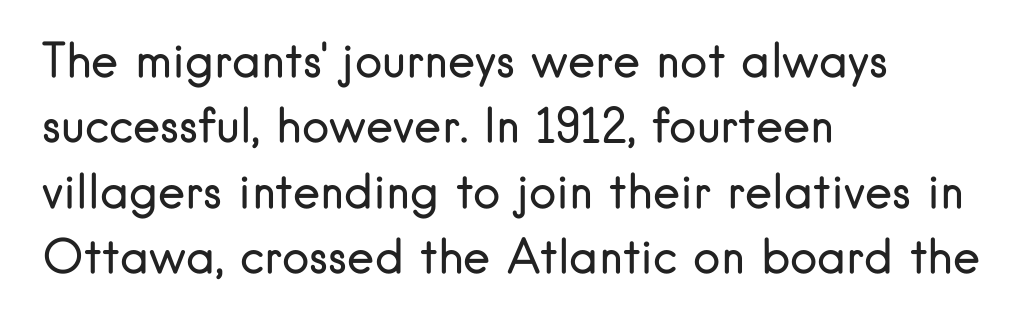
Nope, no serifs anywhere on these letters. The letters advance in unequal steps, a hallmark of proportional type. Leftover space on each line is placed entirely after the last word. Tracking here is standard; glyphs follow each other at the usual distance.
